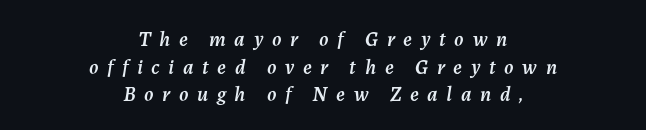
The words here are not underlined. Line starts and ends both wander, symmetrically. The rendering inserts visible extra space after every character. The font's italic variant was chosen for this text. The space between consecutive lines is moderate.
